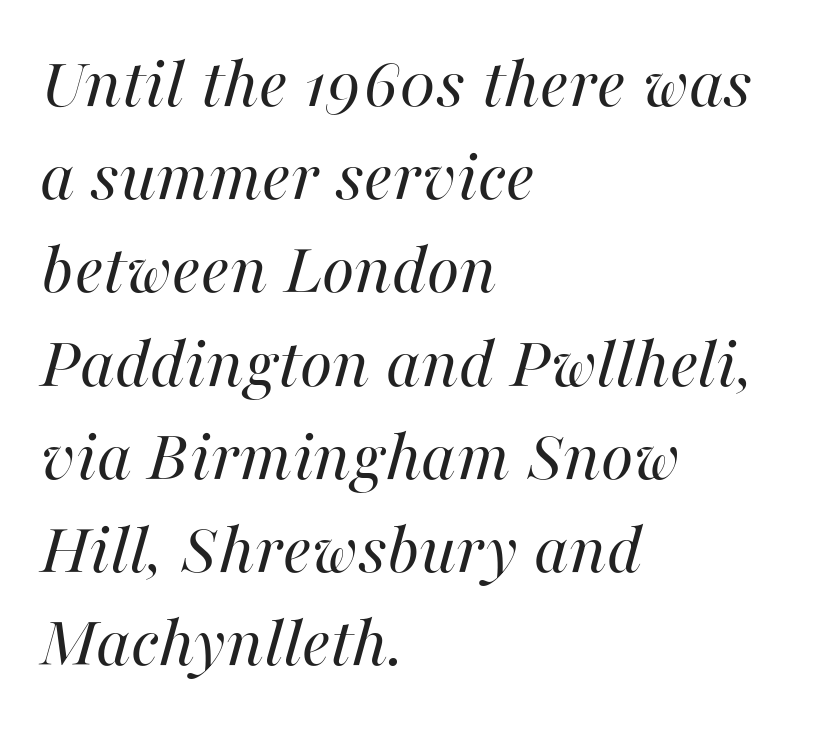
{"italic": "yes", "lean": "right", "slant_degrees": 16, "bold": "no", "weight": "regular", "width": "normal", "stroke_contrast": "high", "x_height": "medium", "monospaced": "no", "underline": "no", "align": "left", "line_spacing": "normal", "line_spacing_ratio": 1.26, "letter_spacing": "normal", "letter_spacing_em": 0.0, "glyph_px": 74}
